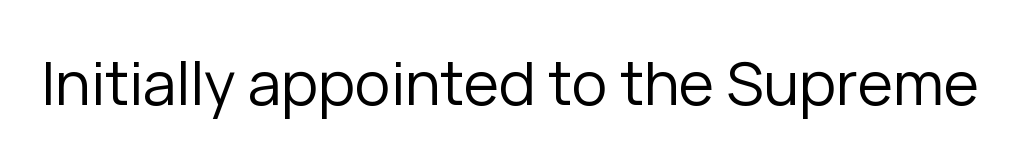
Characters remain perfectly vertical along every line. Bold? No — there's no thickening of the strokes. Serifs: no, the terminals of the letterforms are clean. Here the designer chose a conventional face with non-uniform glyph widths. Clear beneath every line of the passage.
